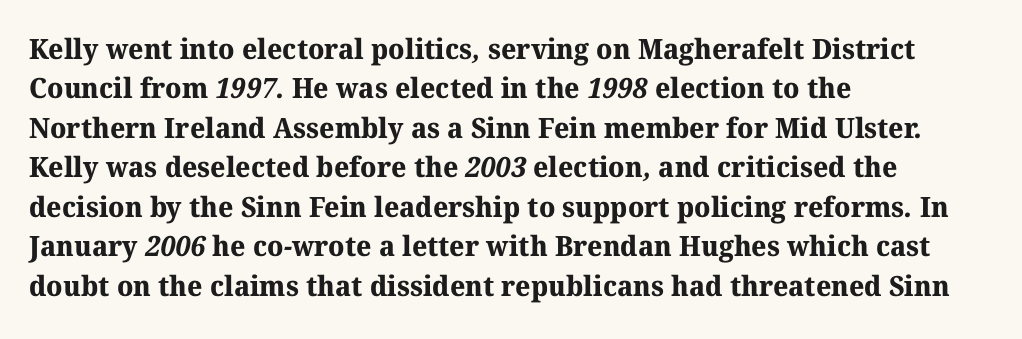
Q: Is the text bold? A: Yes.
Q: Is the typeface a serif or a sans-serif typeface? A: Serif.
Q: Is the text underlined? A: No.
Q: How is the paragraph aligned? A: Left-aligned.
Q: Is the spacing between letters normal or unusually wide? A: Normal.
Q: Is the spacing between lines tight, normal or loose? A: Normal.
Q: Width (condensed, normal, or wide)? A: Normal.
Q: Stroke contrast? A: Medium.
Q: x-height? A: Medium.
Q: Monospaced? A: No.
